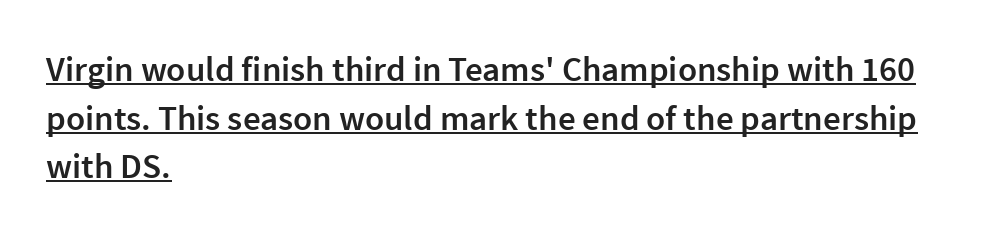
{"serif": "no", "italic": "no", "bold": "semi", "weight": "semibold", "width": "normal", "x_height": "medium", "monospaced": "no", "underline": "yes", "align": "left", "line_spacing": "normal", "line_spacing_ratio": 1.39, "letter_spacing": "normal", "letter_spacing_em": 0.0, "glyph_px": 35}
